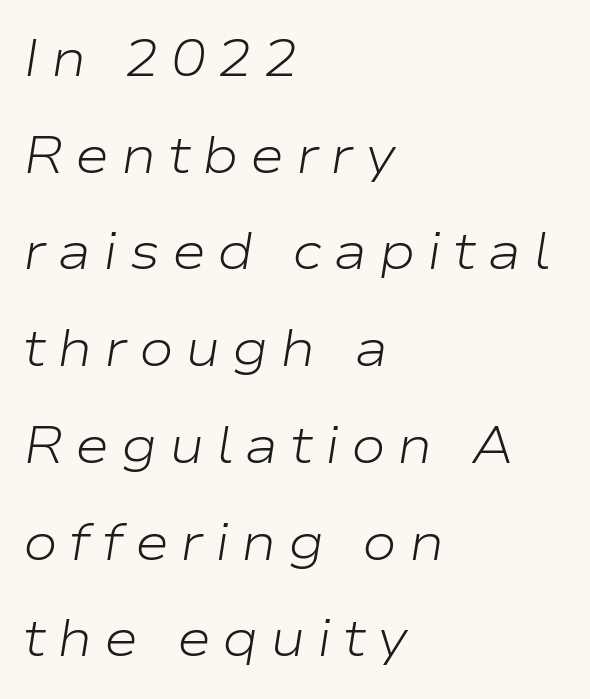
The image shows 52 px light, wide type, italic (leaning right); set left-aligned, line spacing 1.86x, unusually wide letter spacing (+0.22 em), not underlined; low stroke contrast and a medium x-height.
